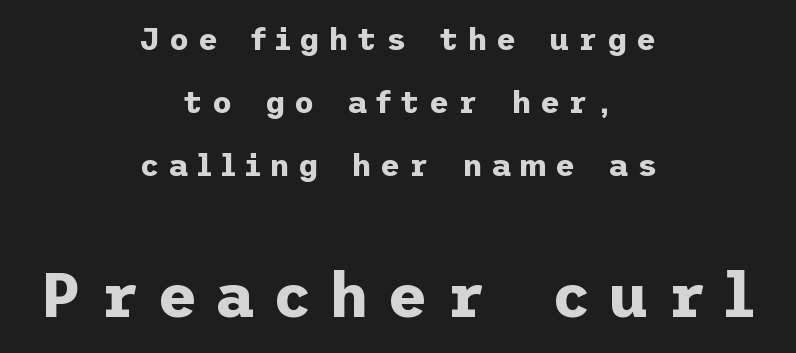
Q: Is the text bold? A: Yes.
Q: Is the text italic (slanted)? A: No, it is upright.
Q: Is the typeface a serif or a sans-serif typeface? A: Sans-serif.
Q: Is the text underlined? A: No.
Q: How is the paragraph aligned? A: Centered.
Q: Is the spacing between letters normal or unusually wide? A: Unusually wide.
Q: Is the spacing between lines tight, normal or loose? A: Loose.
Q: Which block of text is set in a larger size, the first (top) or the second (bottom)? A: The second (bottom) one.
Q: Width (condensed, normal, or wide)? A: Normal.
Q: Stroke contrast? A: Low.
Q: x-height? A: Medium.
